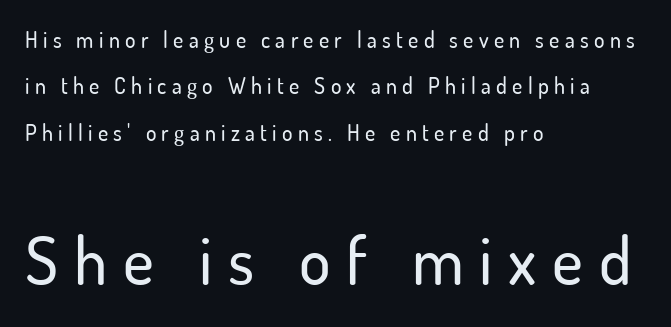
Q: Is the text italic (slanted)? A: No, it is upright.
Q: Is the typeface a serif or a sans-serif typeface? A: Sans-serif.
Q: Is the text underlined? A: No.
Q: How is the paragraph aligned? A: Left-aligned.
Q: Is the spacing between letters normal or unusually wide? A: Unusually wide.
Q: Is the spacing between lines tight, normal or loose? A: Loose.
Q: Which block of text is set in a larger size, the first (top) or the second (bottom)? A: The second (bottom) one.
Q: Width (condensed, normal, or wide)? A: Normal.
Q: Stroke contrast? A: Low.
Q: x-height? A: Small.
Q: Monospaced? A: No.
